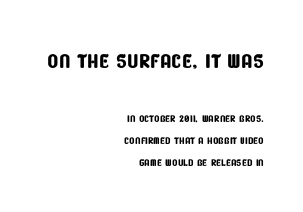
Each new line begins a customary step beneath the previous one. Two sizes are in play, and the larger belongs to the first block. Spacing verdict: proportional, widths tailored to each character. Only glyphs here, with clear space below each row. Nothing unusual about the tracking: characters are spaced as the font intends. Is the block centered? No — it sits flush against the right margin.
